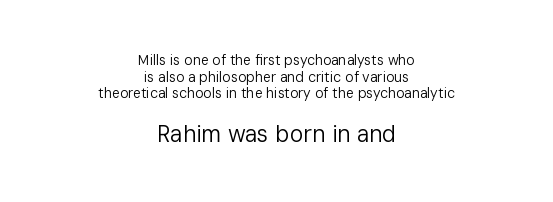
{"italic": "no", "bold": "no", "underline": "no", "align": "center", "line_spacing_ratio": 1.19, "letter_spacing": "normal", "letter_spacing_em": 0.0, "larger_block": "second", "size_ratio": 1.64, "glyph_px": 23}
